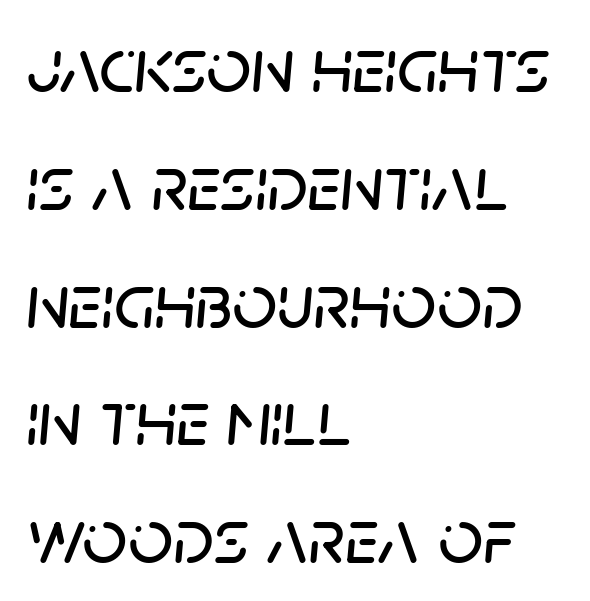
In terms of posture, this sample is oblique. You could not count columns in this text — the font is proportionally spaced. Students, note that the glyphs here touch the page at normal intervals. Anything drawn beneath the words? Only blank space.
